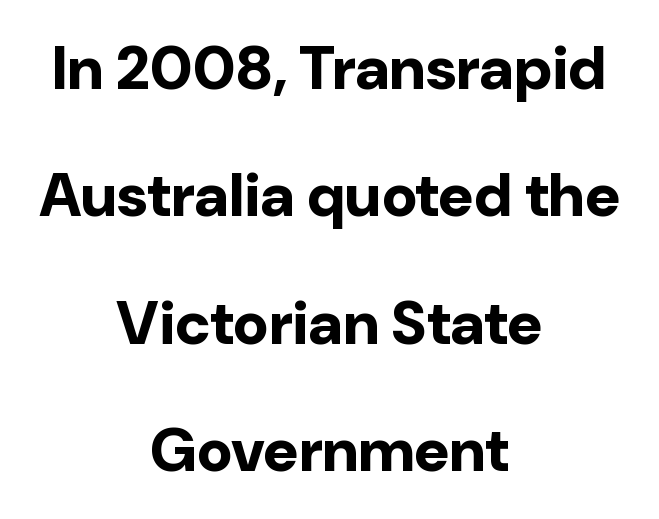
{"serif": "no", "italic": "no", "bold": "yes", "weight": "bold", "width": "normal", "stroke_contrast": "low", "x_height": "medium", "monospaced": "no", "underline": "no", "align": "center", "line_spacing": "loose", "line_spacing_ratio": 2.09, "letter_spacing": "normal", "letter_spacing_em": 0.0, "glyph_px": 61}
